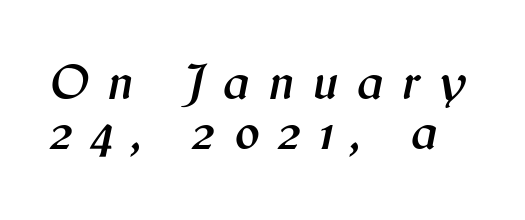
Note the varied advance widths — an 'i' is clearly narrower than an 'm'. In terms of letterspacing, this is a distinctly airy, spread setting. An italicized treatment has been applied to the whole sample. Reading down the column, the eye jumps only a short way to each next line. The specimen omits any rule beneath the text block's lines.
